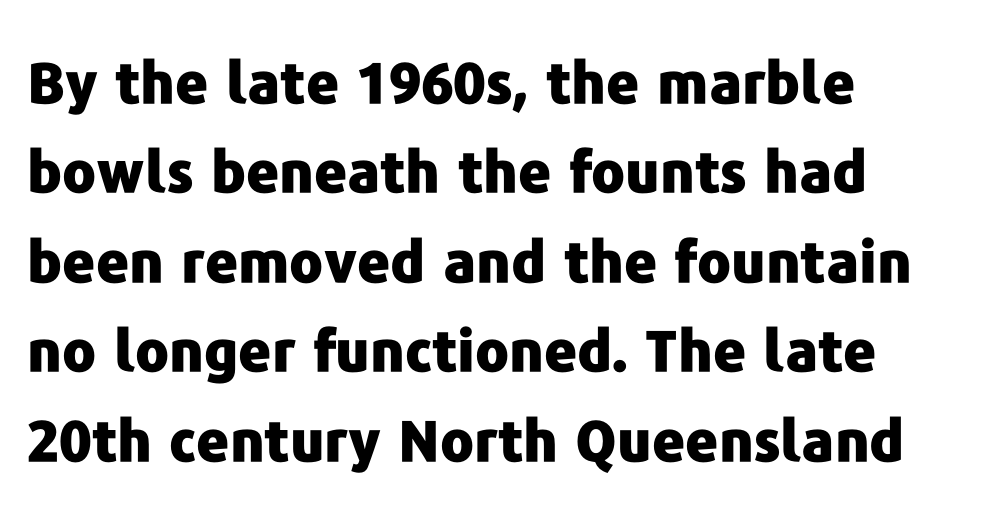
Q: Is the text bold? A: Yes.
Q: Is the text italic (slanted)? A: No, it is upright.
Q: Is the typeface a serif or a sans-serif typeface? A: Sans-serif.
Q: Is the text underlined? A: No.
Q: How is the paragraph aligned? A: Left-aligned.
Q: Is the spacing between letters normal or unusually wide? A: Normal.
Q: Is the spacing between lines tight, normal or loose? A: Normal.
Q: Width (condensed, normal, or wide)? A: Normal.
Q: Stroke contrast? A: Low.
Q: x-height? A: Medium.
Q: Monospaced? A: No.
